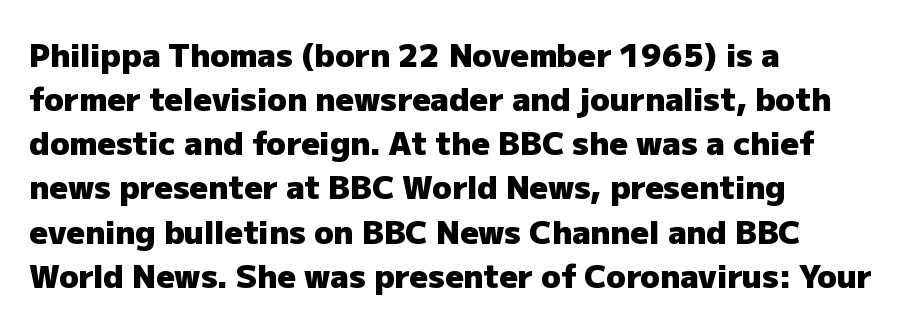
Q: Is the text bold? A: Yes.
Q: Is the text italic (slanted)? A: No, it is upright.
Q: Is the typeface a serif or a sans-serif typeface? A: Sans-serif.
Q: Is the text underlined? A: No.
Q: How is the paragraph aligned? A: Left-aligned.
Q: Is the spacing between letters normal or unusually wide? A: Normal.
Q: Is the spacing between lines tight, normal or loose? A: Normal.
Q: Width (condensed, normal, or wide)? A: Normal.
Q: Stroke contrast? A: Low.
Q: x-height? A: Medium.
Q: Monospaced? A: No.
